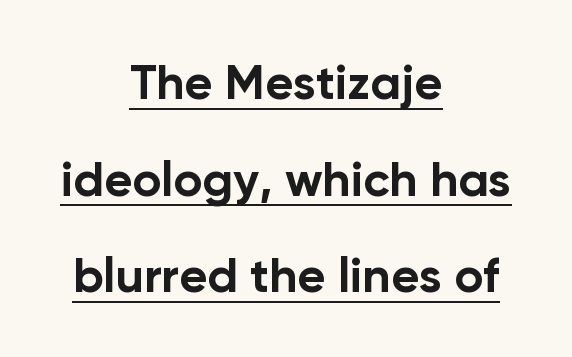
{"serif": "no", "italic": "no", "bold": "yes", "weight": "bold", "width": "normal", "stroke_contrast": "low", "x_height": "medium", "monospaced": "no", "underline": "yes", "align": "center", "line_spacing": "loose", "line_spacing_ratio": 1.97, "letter_spacing": "normal", "letter_spacing_em": 0.0, "glyph_px": 49}
